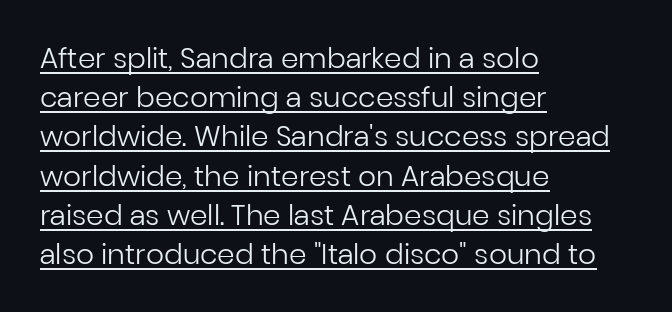
{"serif": "no", "italic": "no", "bold": "no", "weight": "regular", "width": "normal", "stroke_contrast": "low", "x_height": "medium", "monospaced": "no", "underline": "yes", "align": "left", "line_spacing": "normal", "line_spacing_ratio": 1.4, "letter_spacing": "normal", "letter_spacing_em": 0.0, "glyph_px": 28}
